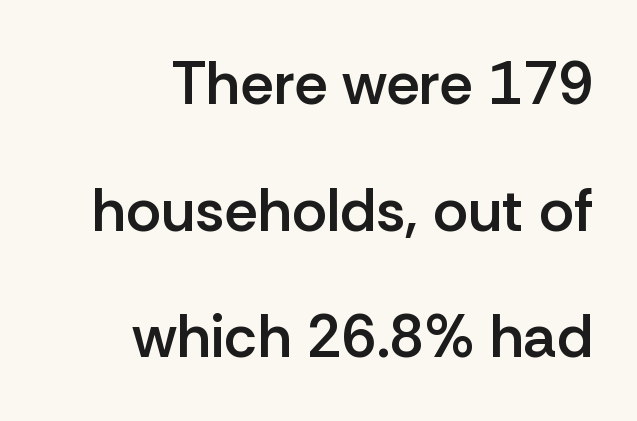
{"serif": "no", "italic": "no", "bold": "semi", "weight": "semibold", "width": "normal", "stroke_contrast": "low", "x_height": "medium", "monospaced": "no", "underline": "no", "align": "right", "line_spacing": "loose", "line_spacing_ratio": 2.11, "letter_spacing": "normal", "letter_spacing_em": 0.0, "glyph_px": 60}
